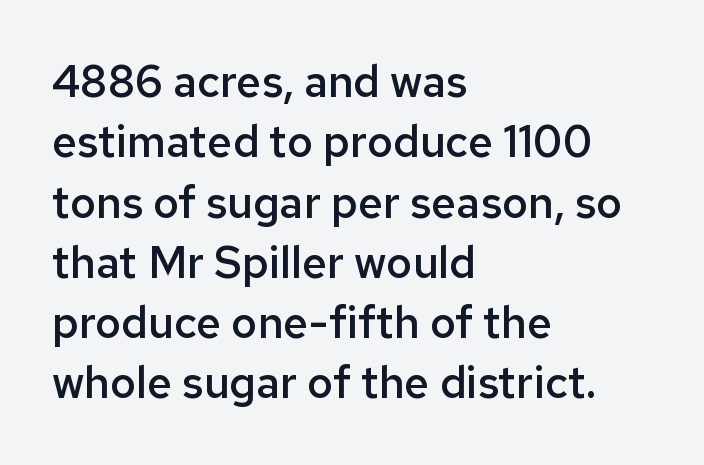
{"serif": "no", "italic": "no", "bold": "semi", "weight": "semibold", "width": "normal", "stroke_contrast": "low", "x_height": "medium", "monospaced": "no", "underline": "no", "align": "left", "line_spacing": "normal", "line_spacing_ratio": 1.37, "letter_spacing": "normal", "letter_spacing_em": 0.0, "glyph_px": 44}
